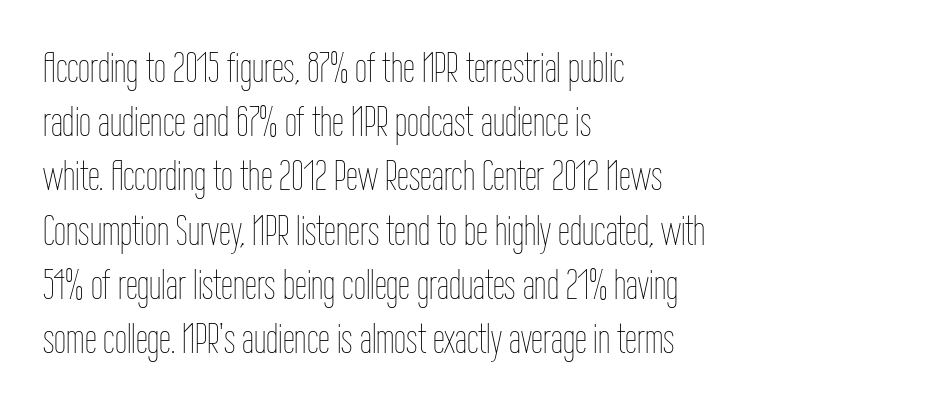
{"italic": "no", "bold": "no", "weight": "thin", "width": "condensed", "stroke_contrast": "low", "x_height": "medium", "monospaced": "no", "underline": "no", "align": "left", "line_spacing": "normal", "line_spacing_ratio": 1.26, "letter_spacing": "normal", "letter_spacing_em": 0.0, "glyph_px": 43}
